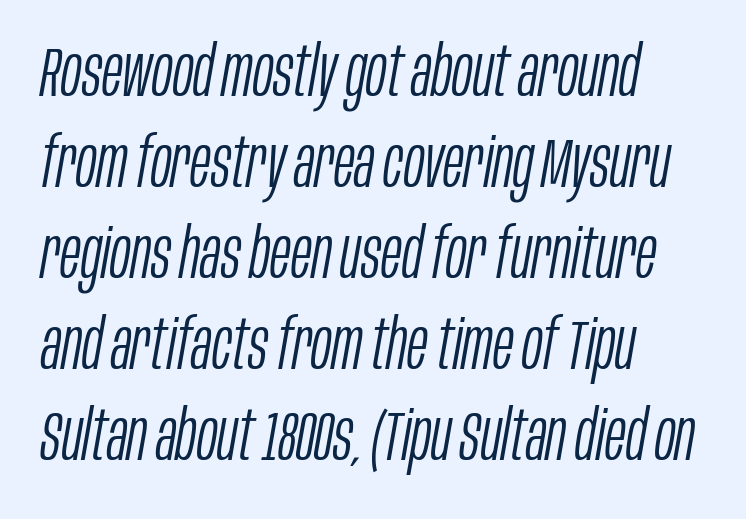
Varying glyph widths throughout — classic text-font behaviour. Whoever set this chose a conventional vertical rhythm. Rule under the text: the space is simply empty. No chunkiness to these letters — they're not bold. Between one letter and the next there's only the usual sliver of space. This sample is left-justified, so line endings fall wherever the words run out.
